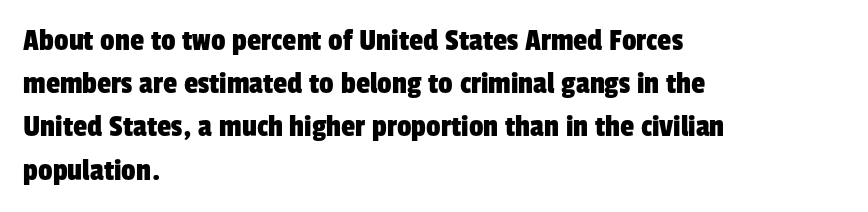
The image shows 32 px condensed sans-serif type; set left-aligned, normal line spacing (1.35x), normal letter spacing, not underlined; low stroke contrast and a medium x-height.
